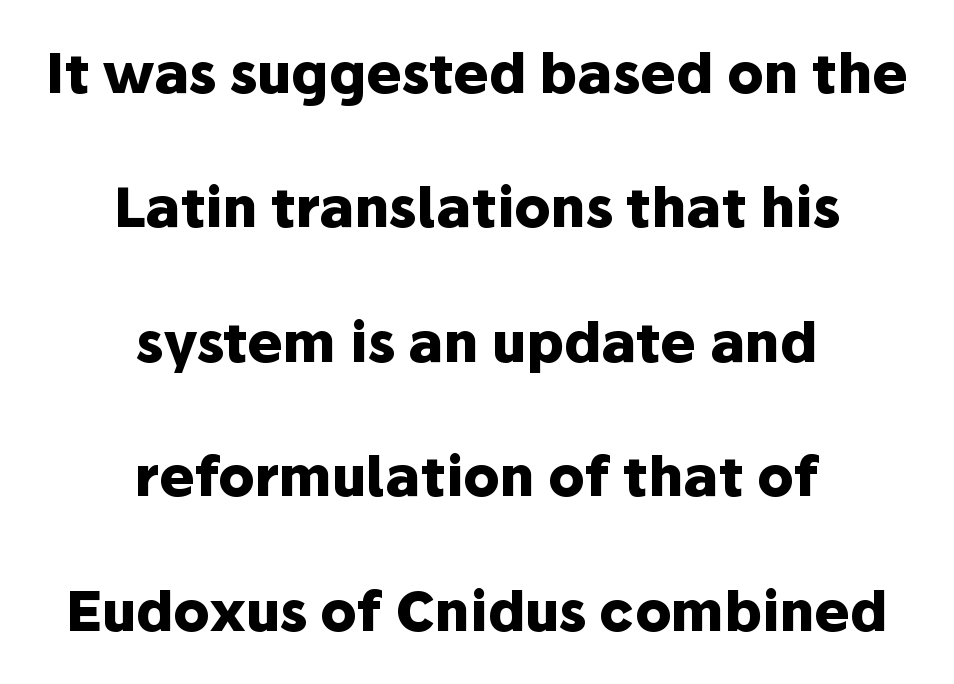
Glance below the letters and you will spot only blank space. A sans-serif font was chosen for this passage. Each new line begins a long way beneath the previous one. No italicization has been applied; the sample stays upright.
